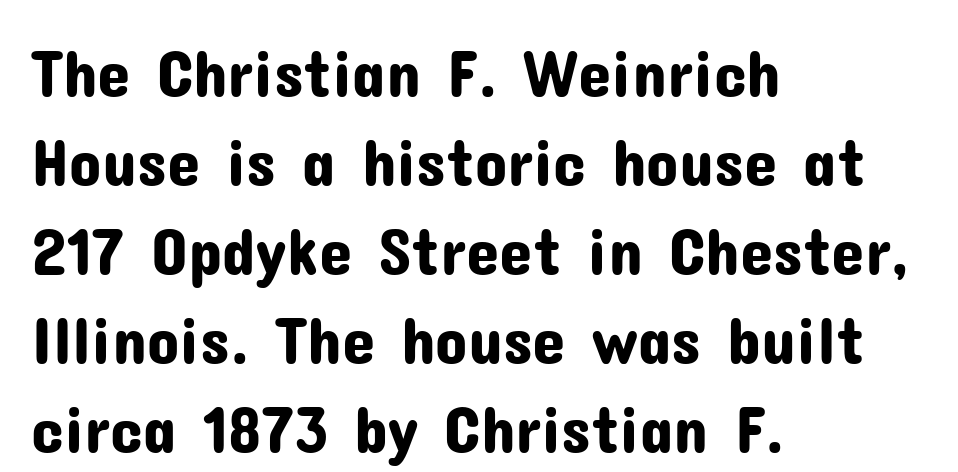
The image shows 67 px sans-serif type, upright; set left-aligned, normal line spacing (1.33x), normal letter spacing, not underlined; low stroke contrast and a medium x-height.
